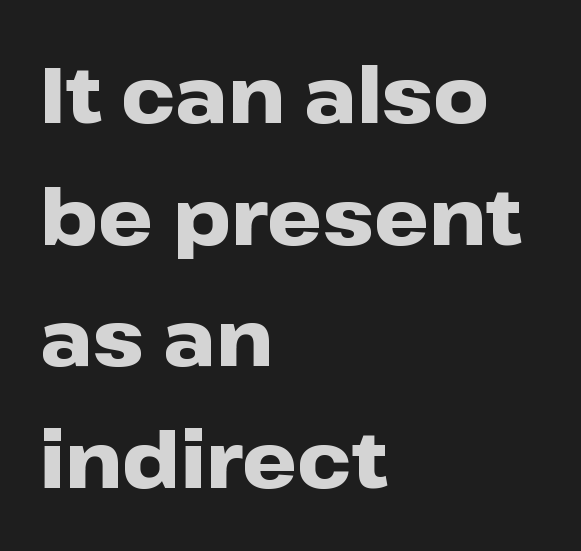
Q: Is the text bold? A: Yes.
Q: Is the text italic (slanted)? A: No, it is upright.
Q: Is the typeface a serif or a sans-serif typeface? A: Sans-serif.
Q: Is the text underlined? A: No.
Q: How is the paragraph aligned? A: Left-aligned.
Q: Is the spacing between letters normal or unusually wide? A: Normal.
Q: Is the spacing between lines tight, normal or loose? A: Normal.
Q: Width (condensed, normal, or wide)? A: Wide.
Q: Stroke contrast? A: Low.
Q: x-height? A: Medium.
Q: Monospaced? A: No.
